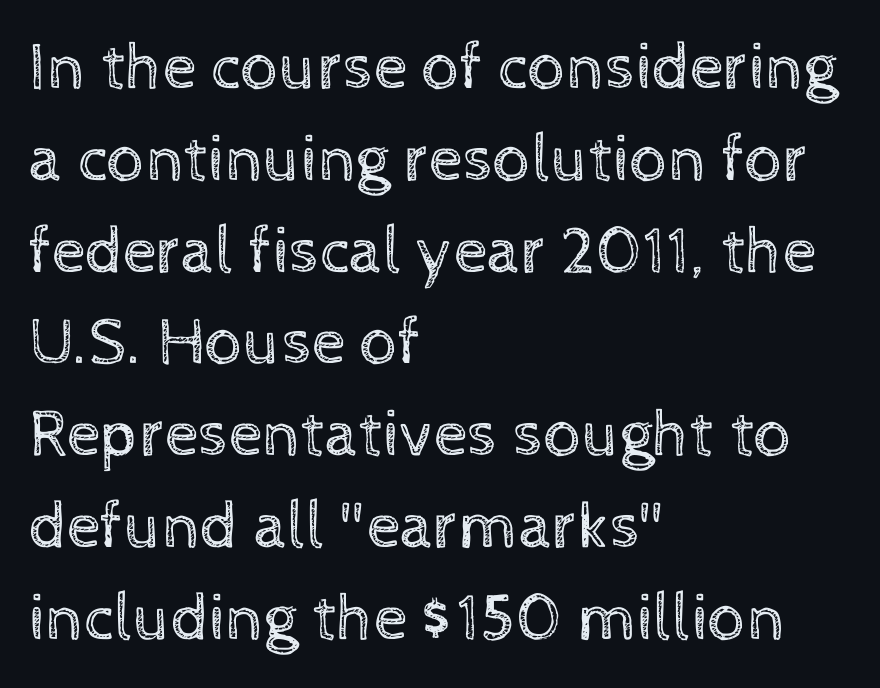
The image shows 67 px regular-weight type, upright; set left-aligned, normal line spacing (1.37x), normal letter spacing, not underlined; a medium x-height.
